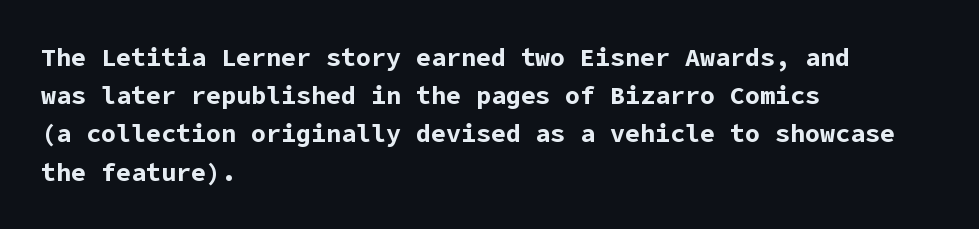
Lines of text with bare space underneath. Quick note: interline space is typical. The line texture is even and compact thanks to regular tracking. The letters stand straight up with perfectly vertical stems. I'd describe the lettering as bold — thick and assertive.
